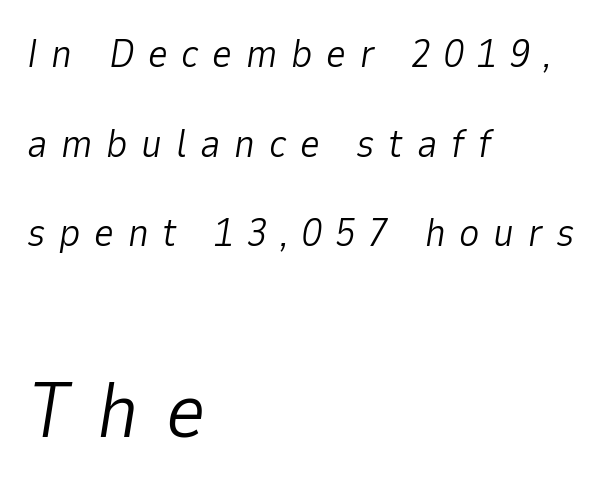
{"italic": "yes", "lean": "right", "slant_degrees": 9, "bold": "no", "weight": "light", "width": "normal", "stroke_contrast": "low", "x_height": "medium", "monospaced": "no", "underline": "no", "align": "left", "line_spacing": "loose", "line_spacing_ratio": 2.3, "letter_spacing": "wide", "letter_spacing_em": 0.35, "larger_block": "second", "size_ratio": 2.0, "glyph_px": 78}
